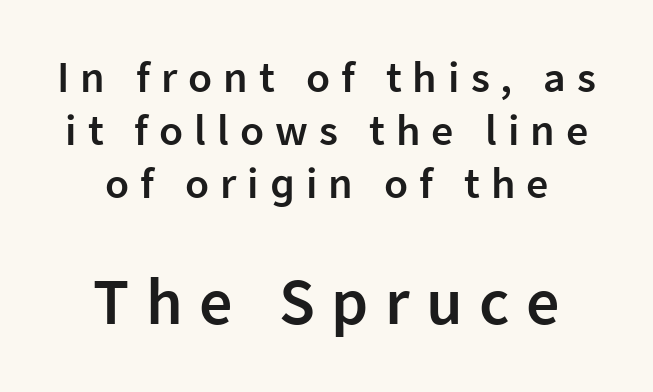
Q: Is the text bold? A: Semi-bold.
Q: Is the text italic (slanted)? A: No, it is upright.
Q: Is the typeface a serif or a sans-serif typeface? A: Sans-serif.
Q: Is the text underlined? A: No.
Q: How is the paragraph aligned? A: Centered.
Q: Is the spacing between letters normal or unusually wide? A: Unusually wide.
Q: Which block of text is set in a larger size, the first (top) or the second (bottom)? A: The second (bottom) one.
Q: Width (condensed, normal, or wide)? A: Normal.
Q: Stroke contrast? A: Low.
Q: x-height? A: Medium.
Q: Monospaced? A: No.
